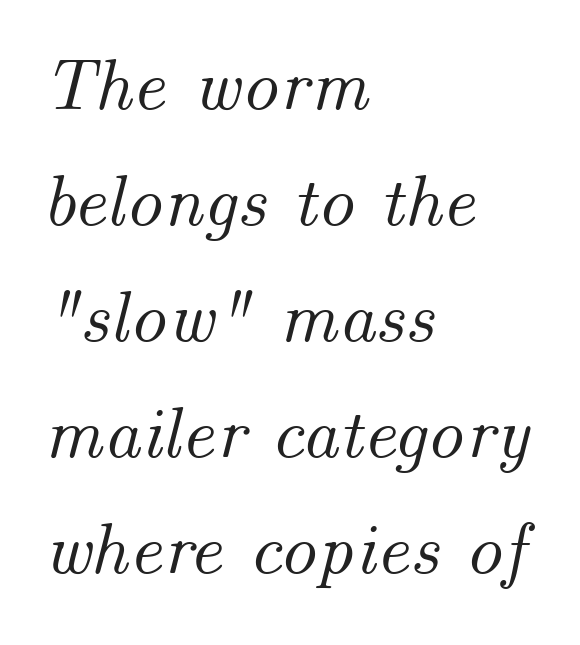
Q: Is the text italic (slanted)? A: Yes, it leans right by about 14 degrees.
Q: Is the text underlined? A: No.
Q: How is the paragraph aligned? A: Left-aligned.
Q: Is the spacing between letters normal or unusually wide? A: Normal.
Q: Is the spacing between lines tight, normal or loose? A: Normal.
Q: Width (condensed, normal, or wide)? A: Normal.
Q: Stroke contrast? A: Medium.
Q: x-height? A: Small.
Q: Monospaced? A: No.
